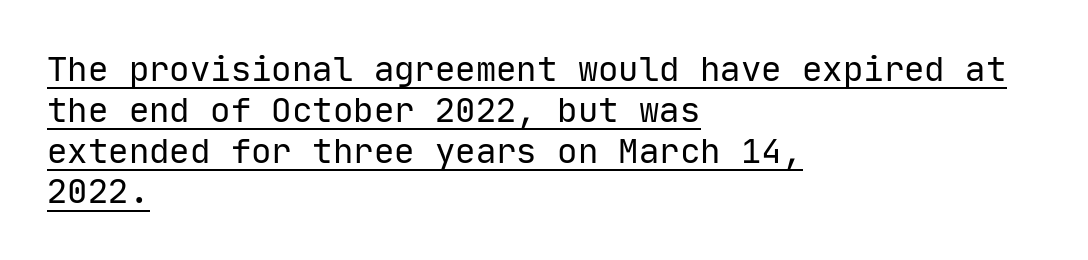
I'd call this a sans setting — the letters go barefoot. If you drew a ruler down the left edge, every line would touch it. The letterforms sit at book weight or below. A typesetter would call this monospace, since all characters share one set width.
